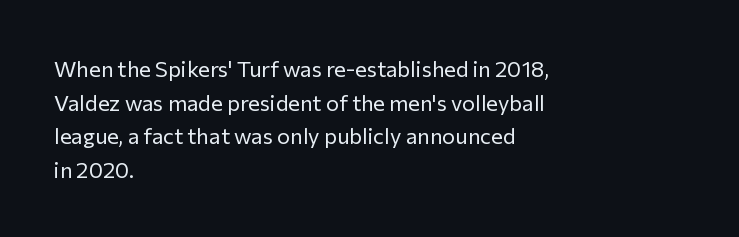
Unbolded letterforms with no extra heft. The letterforms sit shoulder to shoulder at normal distance. Line spacing here is normal. Glance below the letters and you will spot only blank space. Visually the block forms a straight wall on the left and a jagged coastline on the right.
